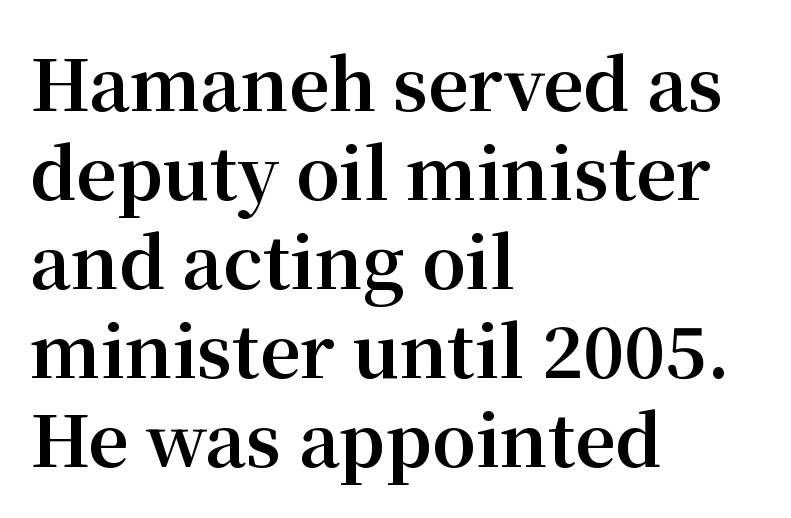
Does the leading feel generous? No, just average. Serif or sans? Serif — the stroke terminals have little feet. These lines are set flush left with a ragged right edge. Decoration check: the copy has no underline. Tracking value appears to be zero — textbook default spacing.
